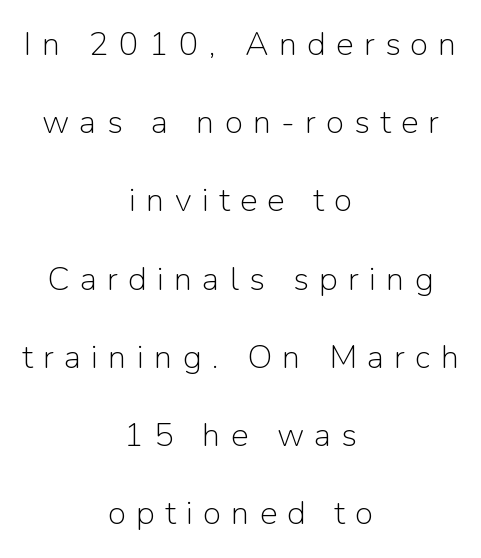
Each row of text sits above clean, open space. No italicization has been applied; the sample stays upright. You could only call the tracking loose — the letters float apart. Each new line begins a long way beneath the previous one. Check where the strokes stop: nothing finishes them off — pure sans. This sample has the flowing, uneven cadence of proportional lettering.
